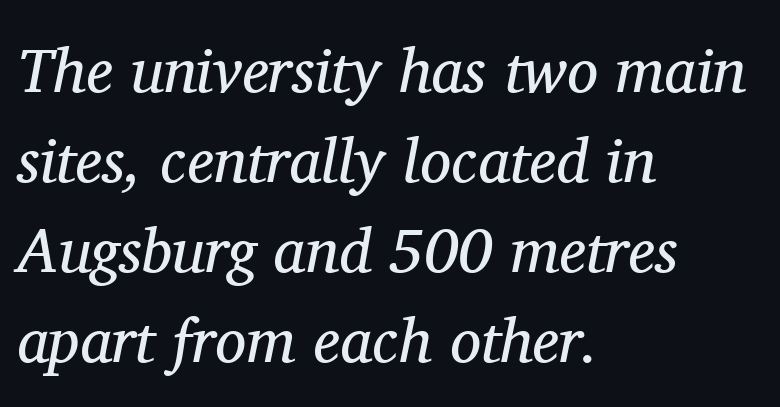
The passage shown is typeset with a serif family. Line beginnings align vertically; line endings do not. Weight: regular or lighter. In terms of letterspacing, this is plain default setting.
